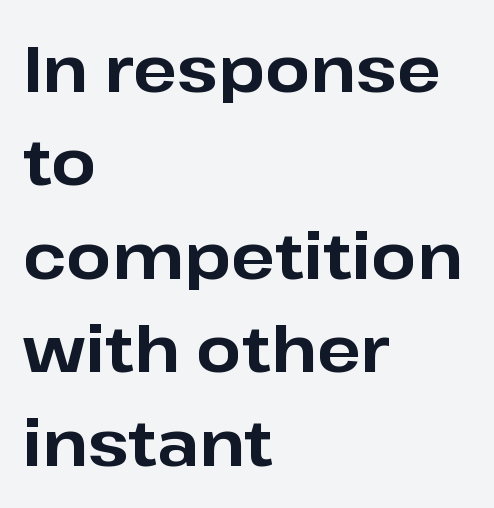
The image shows 64 px bold sans-serif type, upright; set left-aligned, normal line spacing (1.46x), normal letter spacing, not underlined; low stroke contrast and a medium x-height.
